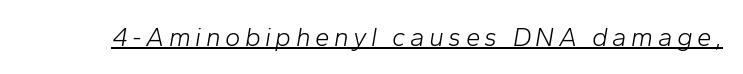
{"italic": "yes", "lean": "right", "slant_degrees": 10, "bold": "no", "underline": "yes", "glyph_px": 26}
